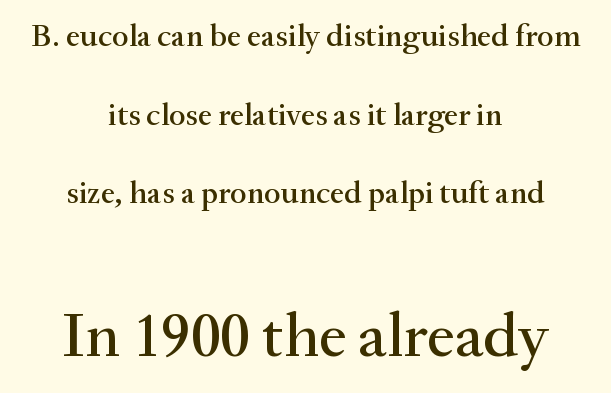
The image shows 63 px serif type, upright; set centered, loose line spacing (2.46x), normal letter spacing, not underlined; the second (bottom) block is 1.97x larger; medium stroke contrast and a small x-height.
